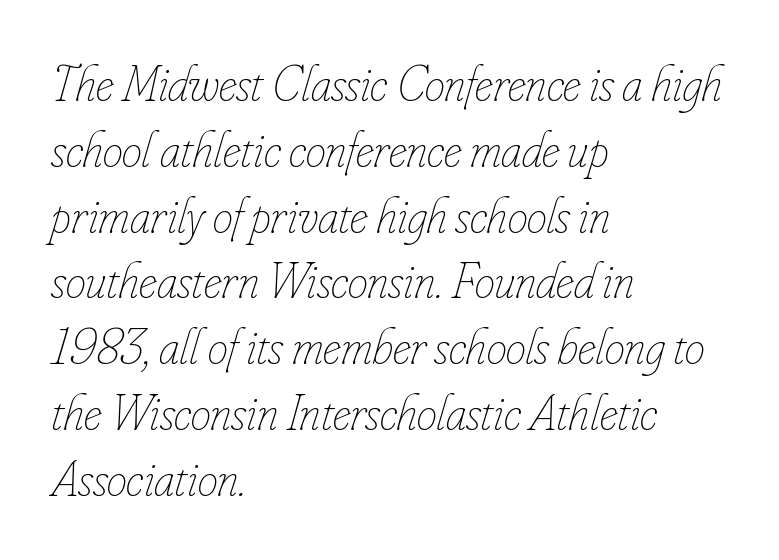
No extra tracking has been applied to these lines. Short and long lines alike share a common starting point at left. The area under the type is left untouched. The rendering applies a slant to the glyphs. The rendering uses a moderate line-height, typical for paragraphs.
